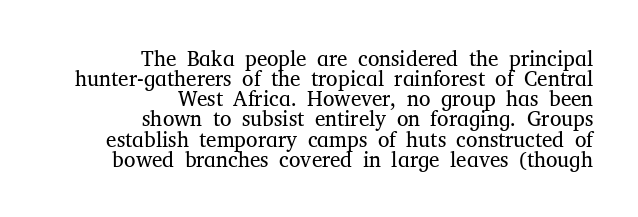
Q: Is the text bold? A: No.
Q: Is the text italic (slanted)? A: No, it is upright.
Q: Is the text underlined? A: No.
Q: How is the paragraph aligned? A: Right-aligned.
Q: Is the spacing between letters normal or unusually wide? A: Normal.
Q: Is the spacing between lines tight, normal or loose? A: Tight.
